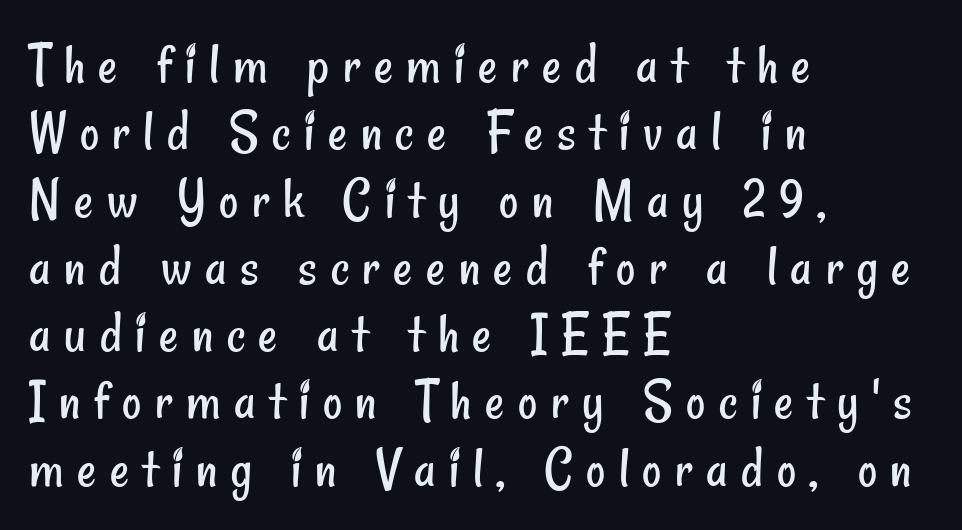
Q: Is the text bold? A: No.
Q: Is the typeface a serif or a sans-serif typeface? A: Sans-serif.
Q: Is the text underlined? A: No.
Q: How is the paragraph aligned? A: Left-aligned.
Q: Is the spacing between letters normal or unusually wide? A: Unusually wide.
Q: Is the spacing between lines tight, normal or loose? A: Tight.
Q: Width (condensed, normal, or wide)? A: Condensed.
Q: Stroke contrast? A: Low.
Q: x-height? A: Small.
Q: Monospaced? A: No.
